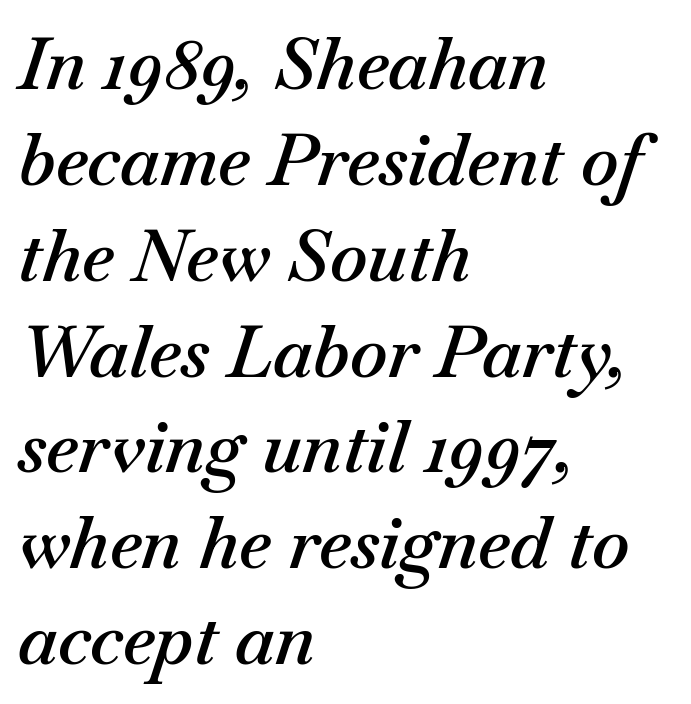
The image shows 71 px semibold type, italic (leaning right); set left-aligned, normal line spacing (1.35x), normal letter spacing, not underlined; medium stroke contrast and a small x-height.
